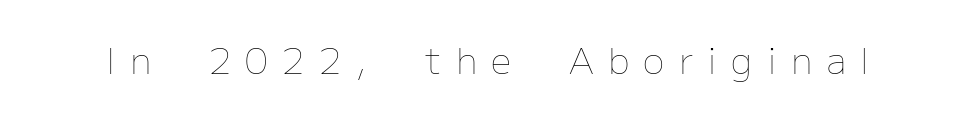
{"italic": "no", "bold": "no", "weight": "thin", "width": "normal", "stroke_contrast": "low", "x_height": "medium", "monospaced": "no", "underline": "no", "letter_spacing": "wide", "letter_spacing_em": 0.4, "glyph_px": 36}
